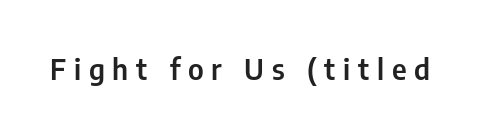
Q: Is the text italic (slanted)? A: No, it is upright.
Q: Is the typeface a serif or a sans-serif typeface? A: Sans-serif.
Q: Is the text underlined? A: No.
Q: Is the spacing between letters normal or unusually wide? A: Unusually wide.
Q: Width (condensed, normal, or wide)? A: Condensed.
Q: Stroke contrast? A: Low.
Q: x-height? A: Medium.
Q: Monospaced? A: No.
